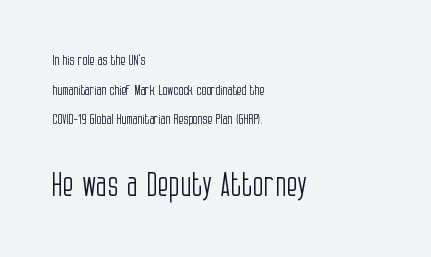
The vertical gap from one line to the next is large. Every character sits straight up, as roman type does. The string is rendered with underlining switched off. The lines are quadded left. Does extra space separate the letters? No, they use regular spacing. The passage shown begins with its smaller block and ends with its larger one.
